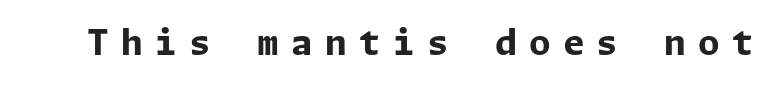
Check under the words: just untouched page. The letters are spread apart with noticeably loose tracking. Nope, not italic — everything's standing straight. Chunky letters — that's bold for sure. Typographically, this falls in the sans-serif category.
